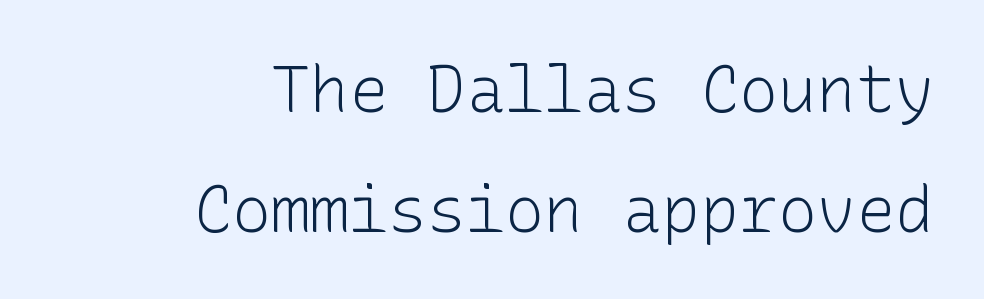
Compared with typical body copy, the letter spacing here is the same. The setting favours the right margin, as signatures and pull-quotes sometimes do. The weight tops out at a normal text grade. Underline: absent. Is there any slant? The stems are plumb.
